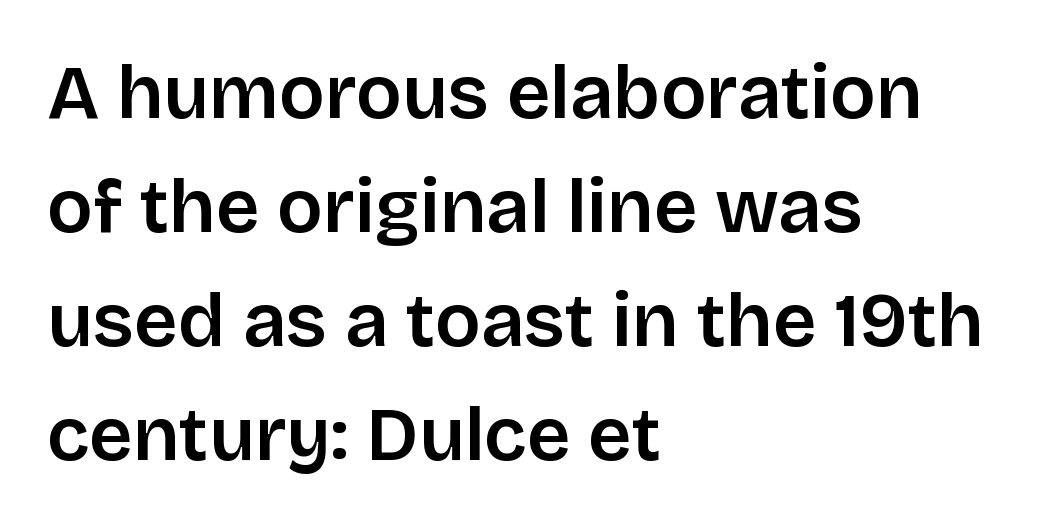
Q: Is the text italic (slanted)? A: No, it is upright.
Q: Is the typeface a serif or a sans-serif typeface? A: Sans-serif.
Q: Is the text underlined? A: No.
Q: How is the paragraph aligned? A: Left-aligned.
Q: Is the spacing between letters normal or unusually wide? A: Normal.
Q: Is the spacing between lines tight, normal or loose? A: Normal.
Q: Width (condensed, normal, or wide)? A: Normal.
Q: Stroke contrast? A: Low.
Q: x-height? A: Large.
Q: Monospaced? A: No.
